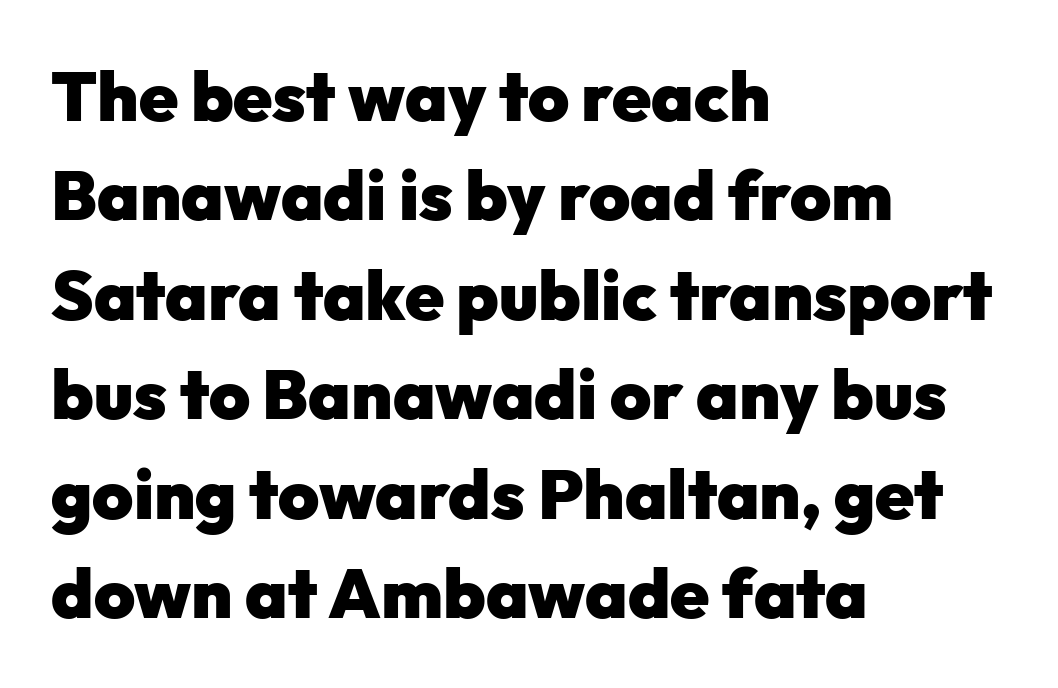
Q: Is the text bold? A: Yes.
Q: Is the text italic (slanted)? A: No, it is upright.
Q: Is the typeface a serif or a sans-serif typeface? A: Sans-serif.
Q: Is the text underlined? A: No.
Q: How is the paragraph aligned? A: Left-aligned.
Q: Is the spacing between letters normal or unusually wide? A: Normal.
Q: Is the spacing between lines tight, normal or loose? A: Normal.
Q: Width (condensed, normal, or wide)? A: Normal.
Q: Stroke contrast? A: Low.
Q: x-height? A: Medium.
Q: Monospaced? A: No.
